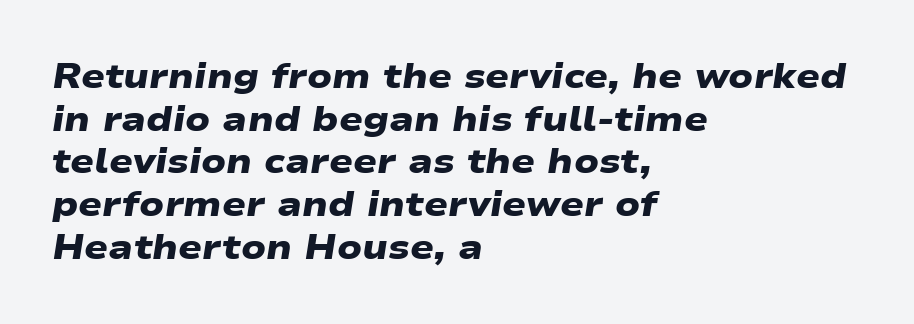
Q: Is the text bold? A: Yes.
Q: Is the typeface a serif or a sans-serif typeface? A: Sans-serif.
Q: Is the text underlined? A: No.
Q: How is the paragraph aligned? A: Left-aligned.
Q: Is the spacing between letters normal or unusually wide? A: Normal.
Q: Width (condensed, normal, or wide)? A: Wide.
Q: Stroke contrast? A: Low.
Q: x-height? A: Medium.
Q: Monospaced? A: No.
